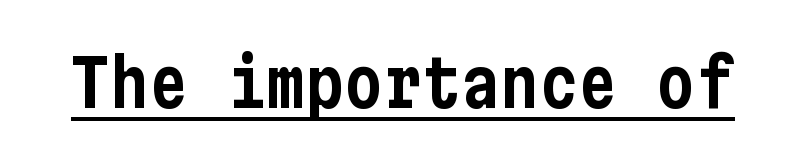
The image shows 65 px condensed sans-serif type, upright; set normal letter spacing, underlined; low stroke contrast and a medium x-height.
